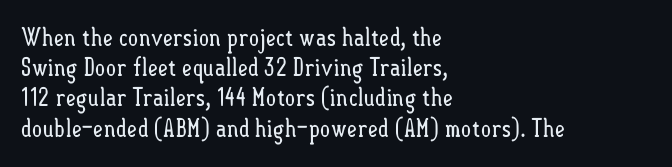
In terms of posture, this sample is upright. The rendering keeps characters at their native spacing. Caption: face not bold, strokes unweighted. The string is rendered with underlining switched off. Horizontal alignment here is leftward, the default for most running prose.
